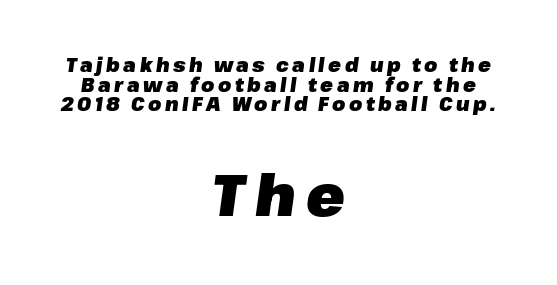
Underline: absent. Observe the lean: these are italic letterforms. This sample is center-justified, so both line endings float freely. These two chunks differ in scale, with the bottom chunk taking the larger measure. These lines huddle together more closely than default settings would place them. Stroke thickness is high; the sample reads as a true bold.
